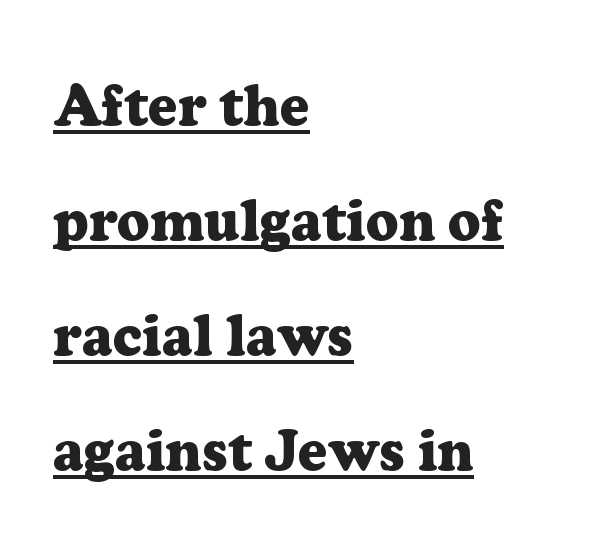
What's the leading like? Stretched, with rows far apart. Emphasis is given by a line drawn under the lettering. What weight is shown? A full bold with thick strokes. A classic flush-left, rag-right setting is used for this passage. Type style note: has serifs. Honestly, the letter spacing is just normal — you wouldn't notice it.
